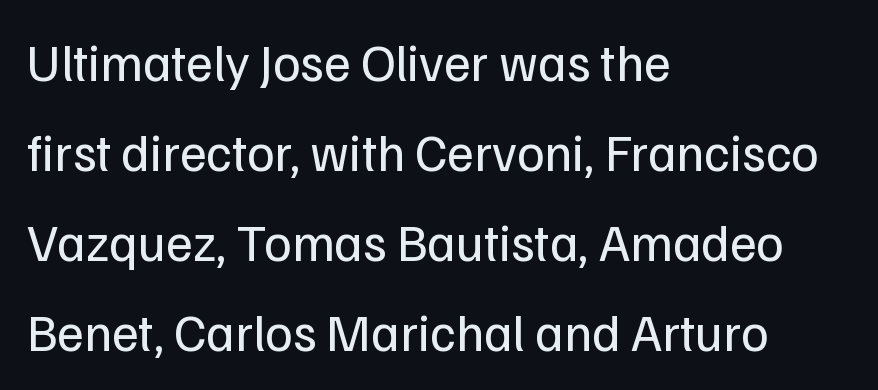
Type style note: lacks serifs. Italic: no, the glyphs are upright roman. The string is rendered with underlining switched off. The weight tops out at a normal text grade. Spacing verdict: proportional, widths tailored to each character.
